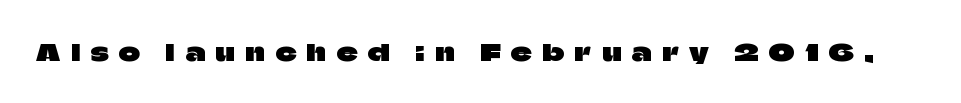
{"italic": "no", "underline": "no", "letter_spacing": "wide", "letter_spacing_em": 0.46, "glyph_px": 23}
